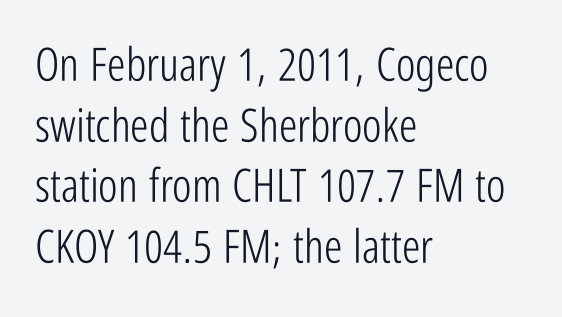
Q: Is the text bold? A: No.
Q: Is the text italic (slanted)? A: No, it is upright.
Q: Is the typeface a serif or a sans-serif typeface? A: Sans-serif.
Q: Is the text underlined? A: No.
Q: How is the paragraph aligned? A: Left-aligned.
Q: Is the spacing between letters normal or unusually wide? A: Normal.
Q: Is the spacing between lines tight, normal or loose? A: Normal.
Q: Width (condensed, normal, or wide)? A: Condensed.
Q: Stroke contrast? A: Low.
Q: x-height? A: Medium.
Q: Monospaced? A: No.
